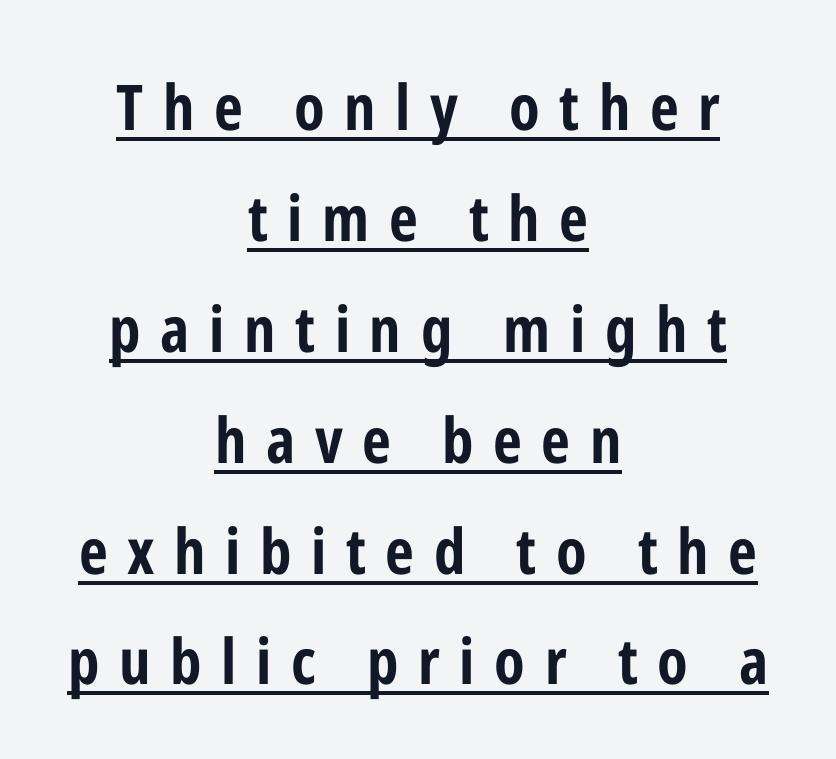
{"serif": "no", "italic": "no", "bold": "yes", "weight": "bold", "width": "condensed", "stroke_contrast": "low", "x_height": "medium", "monospaced": "no", "underline": "yes", "align": "center", "line_spacing_ratio": 1.76, "letter_spacing": "wide", "letter_spacing_em": 0.31, "glyph_px": 63}
